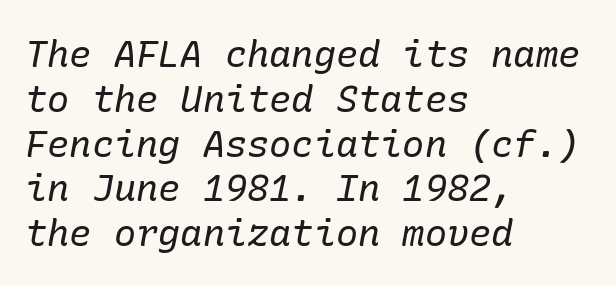
The type is set solid horizontally, with unmodified tracking. The letters are slanted; this is an italic face. Has an underline been added? It has not. The face looks like a standard text weight, possibly lighter. Teacher's note: observe the even left margin — that is flush-left alignment.
